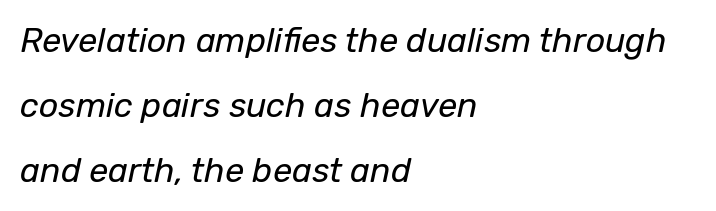
Q: Is the text bold? A: No.
Q: Is the text italic (slanted)? A: Yes, it leans right by about 12 degrees.
Q: Is the text underlined? A: No.
Q: How is the paragraph aligned? A: Left-aligned.
Q: Is the spacing between letters normal or unusually wide? A: Normal.
Q: Is the spacing between lines tight, normal or loose? A: Loose.
Q: Width (condensed, normal, or wide)? A: Normal.
Q: Stroke contrast? A: Low.
Q: x-height? A: Medium.
Q: Monospaced? A: No.
